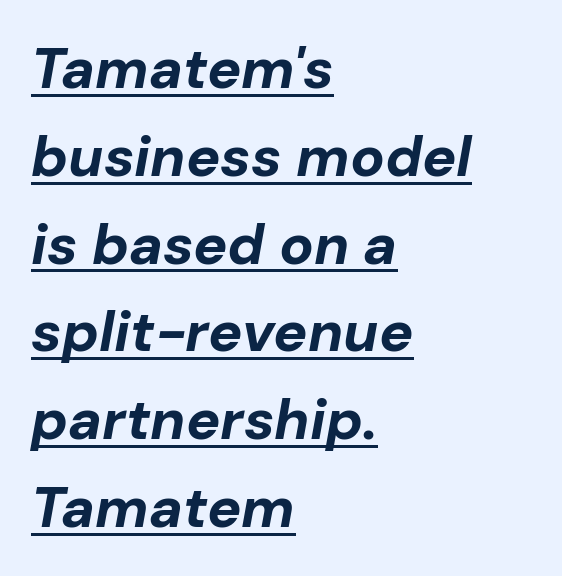
{"italic": "yes", "lean": "right", "slant_degrees": 10, "bold": "yes", "weight": "bold", "width": "normal", "stroke_contrast": "low", "x_height": "medium", "monospaced": "no", "underline": "yes", "align": "left", "line_spacing": "normal", "line_spacing_ratio": 1.54, "letter_spacing": "normal", "letter_spacing_em": 0.0, "glyph_px": 57}
